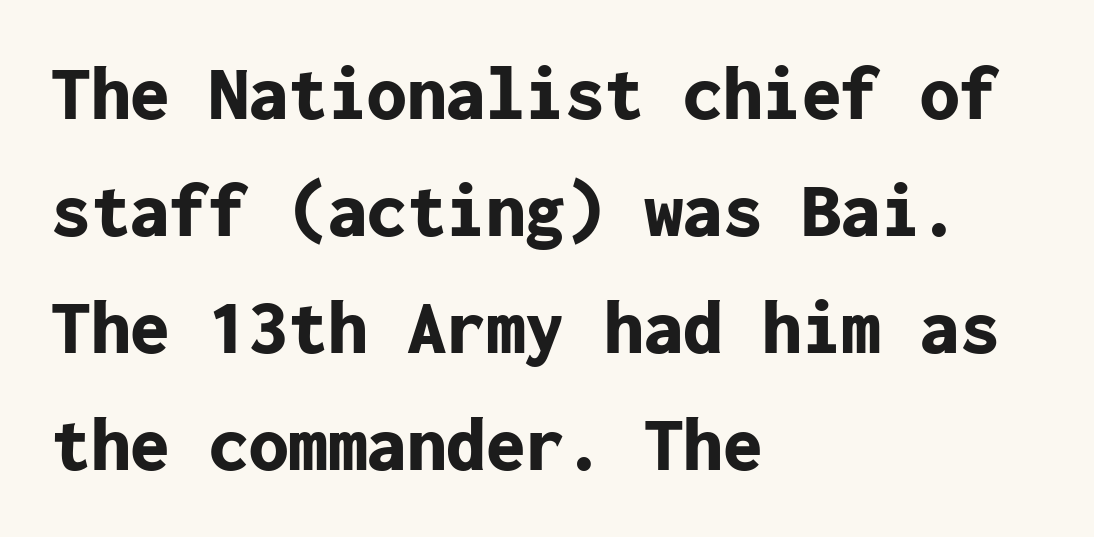
Q: Is the text bold? A: Yes.
Q: Is the text italic (slanted)? A: No, it is upright.
Q: Is the typeface a serif or a sans-serif typeface? A: Sans-serif.
Q: Is the text underlined? A: No.
Q: How is the paragraph aligned? A: Left-aligned.
Q: Is the spacing between letters normal or unusually wide? A: Normal.
Q: Is the spacing between lines tight, normal or loose? A: Normal.
Q: Width (condensed, normal, or wide)? A: Normal.
Q: Stroke contrast? A: Low.
Q: x-height? A: Medium.
Q: Monospaced? A: Yes.
